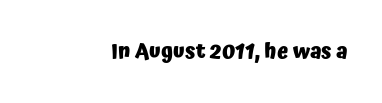
{"italic": "no", "bold": "yes", "underline": "no", "letter_spacing": "normal", "letter_spacing_em": 0.0, "glyph_px": 21}
